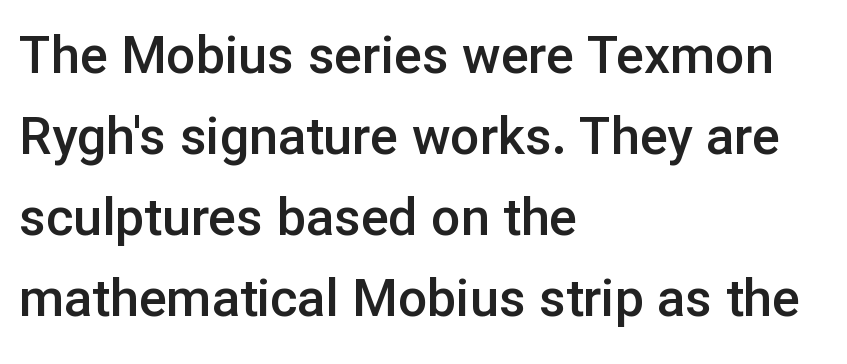
The image shows 52 px semibold sans-serif type, upright; set left-aligned, normal line spacing (1.56x), normal letter spacing, not underlined; low stroke contrast and a medium x-height.
